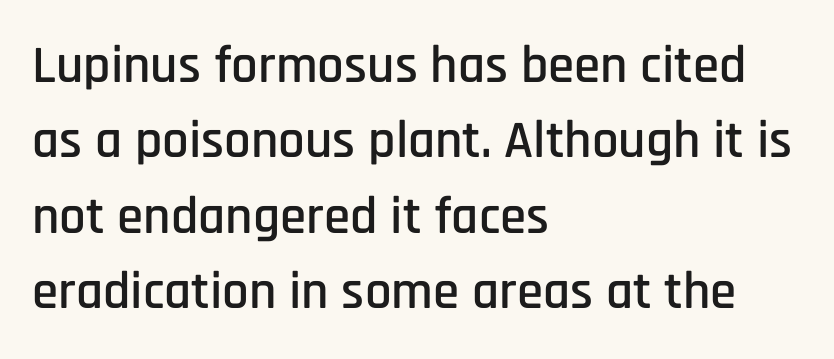
If you drew a line through each stem, it would be perfectly vertical. The passage shown stacks its lines at a standard gap. The letters sit at their default tracking, neither squeezed nor spread. This sample has the flowing, uneven cadence of proportional lettering.
